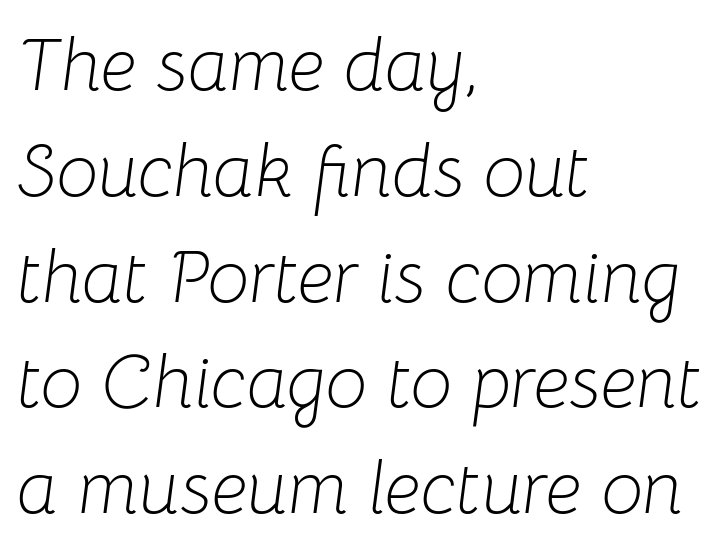
Q: Is the text bold? A: No.
Q: Is the text italic (slanted)? A: Yes, it leans right by about 8 degrees.
Q: Is the text underlined? A: No.
Q: How is the paragraph aligned? A: Left-aligned.
Q: Is the spacing between letters normal or unusually wide? A: Normal.
Q: Is the spacing between lines tight, normal or loose? A: Normal.
Q: Width (condensed, normal, or wide)? A: Normal.
Q: Stroke contrast? A: Low.
Q: x-height? A: Medium.
Q: Monospaced? A: No.
